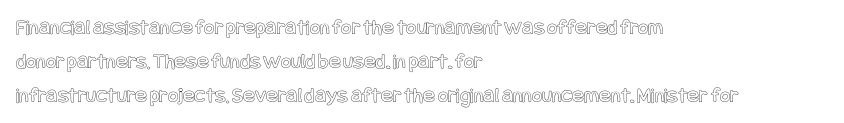
Inter-character spacing is left at the font's built-in metrics. A bare baseline throughout the passage. The typography opts for an upright posture over an oblique one. Casual observation: everything's shoved over to the left.
